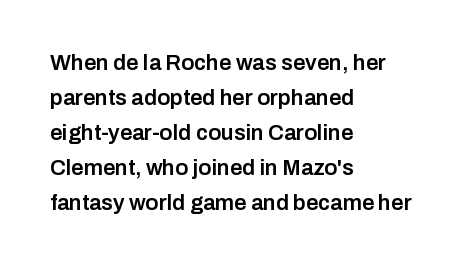
The image shows 22 px text type, upright; set left-aligned, normal line spacing (1.59x), normal letter spacing, not underlined.
